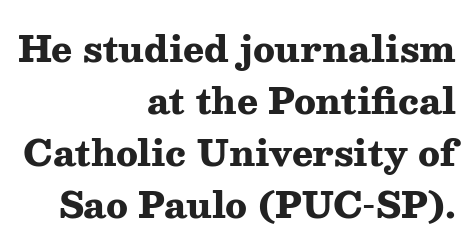
The image shows 35 px heavy, wide serif type, upright; set right-aligned, normal line spacing (1.49x), normal letter spacing, not underlined; medium stroke contrast and a medium x-height.
